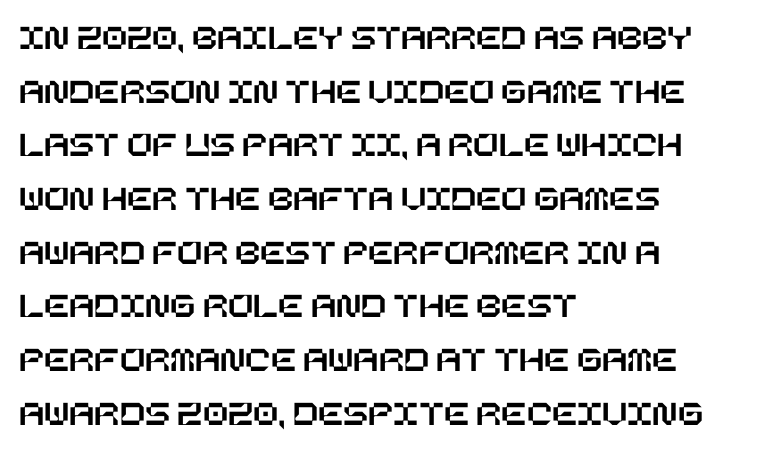
Students, observe: this is what conventionally led text looks like. Every character sits straight up, as roman type does. Does extra space separate the letters? No, they use regular spacing. The baseline area is clear. This sample is left-justified, so line endings fall wherever the words run out.
